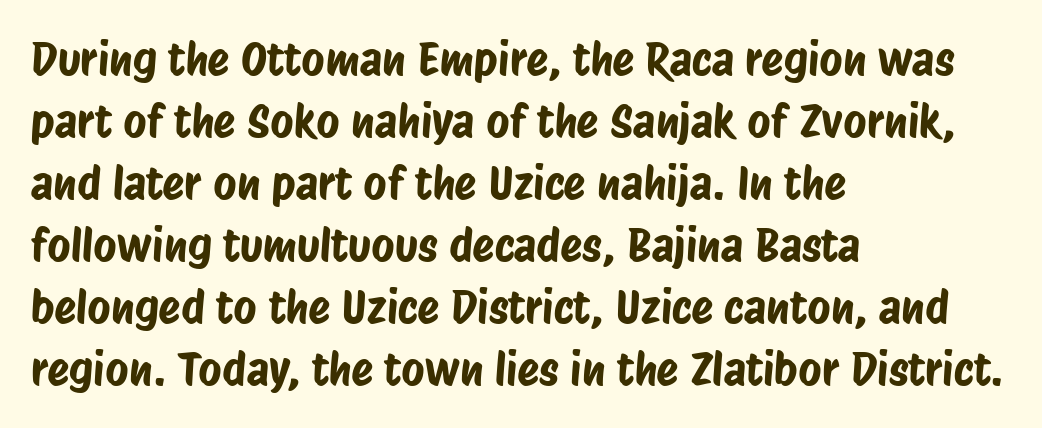
Does the copy run flush right? No — it runs flush left. Character widths vary here, with narrow letters taking less room than wide ones. Classification — sans serif. This block has exactly the height ordinary leading produces. Is the letter spacing exaggerated? No — it looks like the ordinary default.
